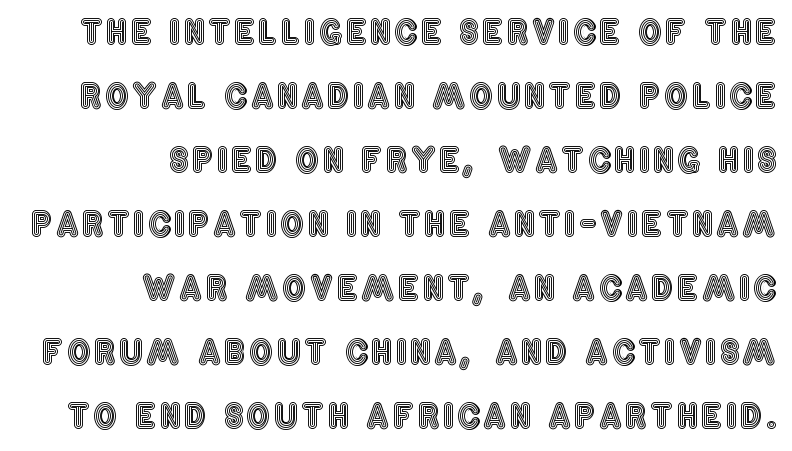
{"italic": "no", "width": "condensed", "x_height": "large", "monospaced": "no", "underline": "no", "align": "right", "line_spacing": "loose", "line_spacing_ratio": 1.94, "glyph_px": 33}
